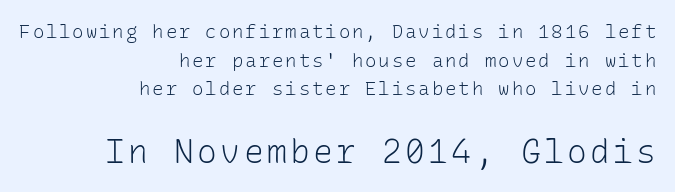
Q: Is the text bold? A: No.
Q: Is the text italic (slanted)? A: No, it is upright.
Q: Is the typeface a serif or a sans-serif typeface? A: Sans-serif.
Q: Is the text underlined? A: No.
Q: How is the paragraph aligned? A: Right-aligned.
Q: Is the spacing between lines tight, normal or loose? A: Normal.
Q: Which block of text is set in a larger size, the first (top) or the second (bottom)? A: The second (bottom) one.
Q: Width (condensed, normal, or wide)? A: Normal.
Q: Stroke contrast? A: Low.
Q: x-height? A: Medium.
Q: Monospaced? A: Yes.
